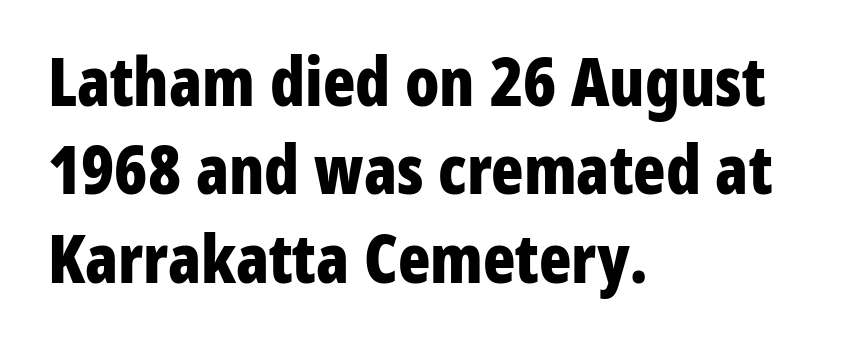
Q: Is the text bold? A: Yes.
Q: Is the text italic (slanted)? A: No, it is upright.
Q: Is the typeface a serif or a sans-serif typeface? A: Sans-serif.
Q: Is the text underlined? A: No.
Q: How is the paragraph aligned? A: Left-aligned.
Q: Is the spacing between letters normal or unusually wide? A: Normal.
Q: Is the spacing between lines tight, normal or loose? A: Normal.
Q: Width (condensed, normal, or wide)? A: Condensed.
Q: Stroke contrast? A: Low.
Q: x-height? A: Medium.
Q: Monospaced? A: No.
